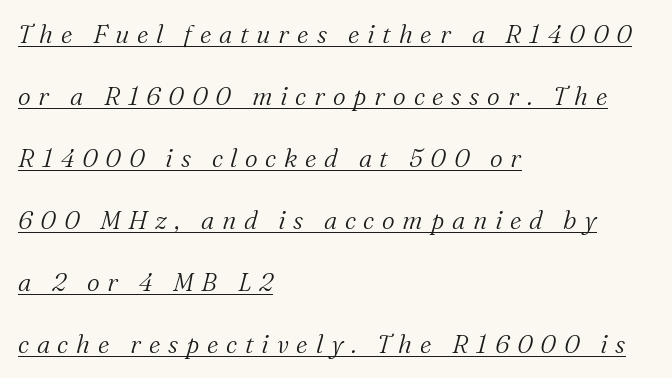
The image shows 25 px text type, italic (leaning right); set left-aligned, loose line spacing (2.48x), unusually wide letter spacing (+0.31 em), underlined.
